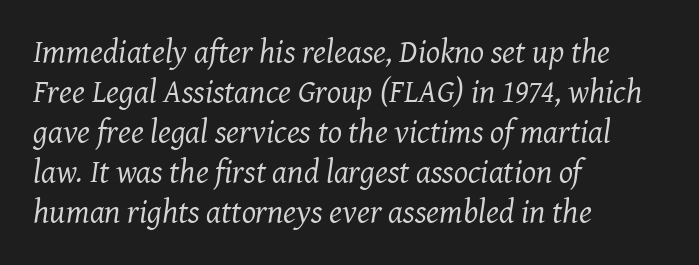
Q: Is the text bold? A: No.
Q: Is the text italic (slanted)? A: Yes, it leans right by about 8 degrees.
Q: Is the typeface a serif or a sans-serif typeface? A: Serif.
Q: Is the text underlined? A: No.
Q: How is the paragraph aligned? A: Left-aligned.
Q: Is the spacing between letters normal or unusually wide? A: Normal.
Q: Width (condensed, normal, or wide)? A: Normal.
Q: Stroke contrast? A: Medium.
Q: x-height? A: Medium.
Q: Monospaced? A: No.
